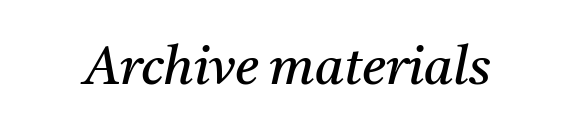
{"serif": "yes", "italic": "yes", "lean": "right", "slant_degrees": 11, "bold": "no", "weight": "regular", "width": "normal", "stroke_contrast": "medium", "x_height": "medium", "monospaced": "no", "underline": "no", "letter_spacing": "normal", "letter_spacing_em": 0.0, "glyph_px": 53}
